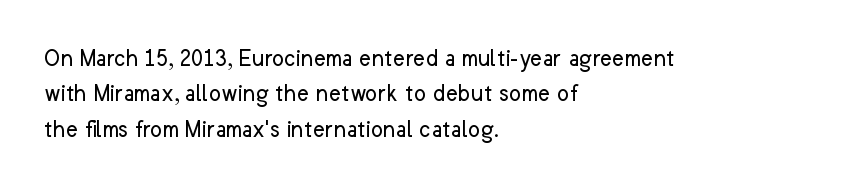
Q: Is the text bold? A: No.
Q: Is the text italic (slanted)? A: No, it is upright.
Q: Is the text underlined? A: No.
Q: How is the paragraph aligned? A: Left-aligned.
Q: Is the spacing between letters normal or unusually wide? A: Normal.
Q: Is the spacing between lines tight, normal or loose? A: Normal.
